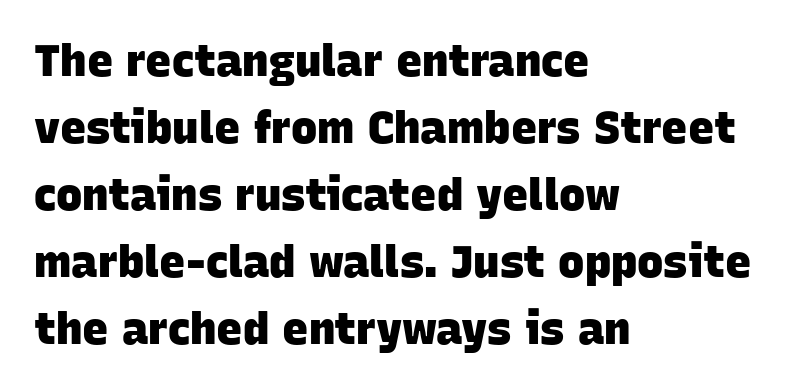
The image shows 44 px heavy sans-serif type; set left-aligned, normal line spacing (1.52x), normal letter spacing, not underlined; low stroke contrast and a large x-height.
